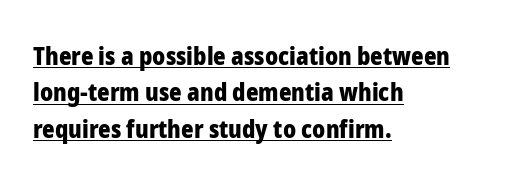
Q: Is the text bold? A: Yes.
Q: Is the text italic (slanted)? A: No, it is upright.
Q: Is the text underlined? A: Yes.
Q: How is the paragraph aligned? A: Left-aligned.
Q: Is the spacing between letters normal or unusually wide? A: Normal.
Q: Is the spacing between lines tight, normal or loose? A: Normal.
